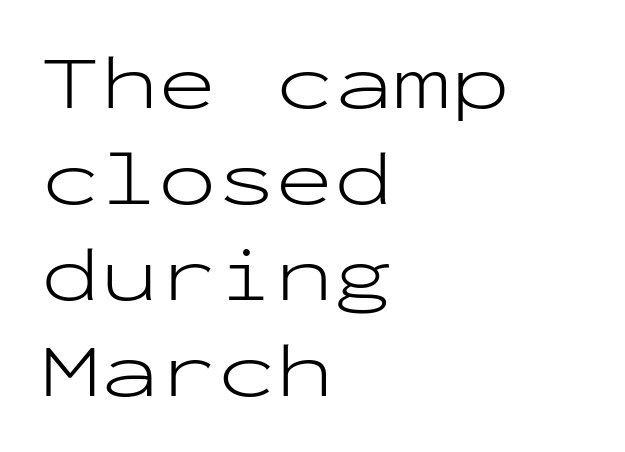
{"serif": "no", "italic": "no", "bold": "no", "weight": "light", "width": "wide", "stroke_contrast": "low", "x_height": "medium", "monospaced": "yes", "underline": "no", "align": "left", "line_spacing_ratio": 1.23, "letter_spacing": "normal", "letter_spacing_em": 0.0, "glyph_px": 78}
